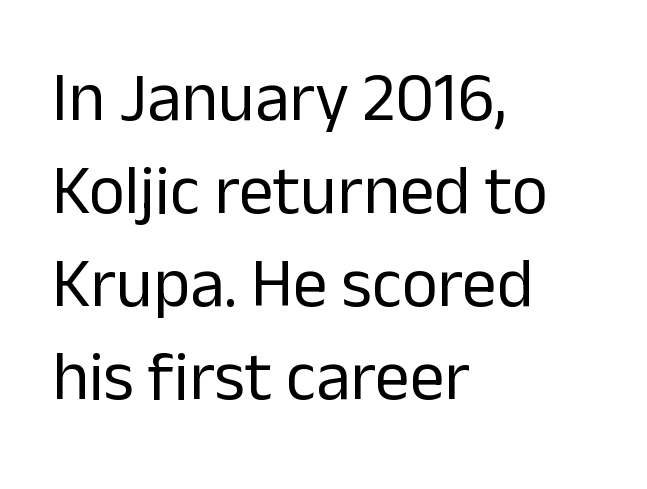
The image shows 69 px regular-weight sans-serif type, upright; set left-aligned, normal line spacing (1.35x), normal letter spacing, not underlined; low stroke contrast and a medium x-height.
